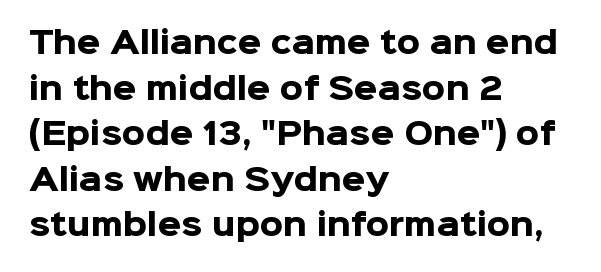
The image shows 30 px heavy sans-serif type, upright; set left-aligned, normal line spacing (1.52x), normal letter spacing, not underlined; low stroke contrast and a medium x-height.
